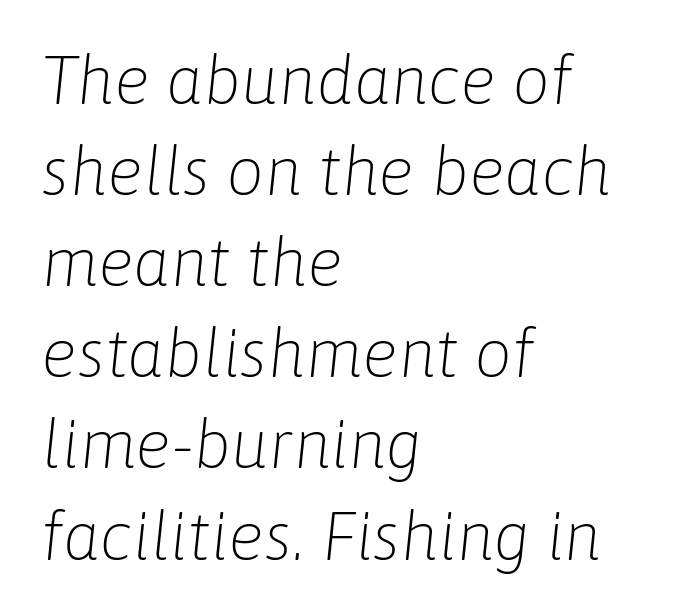
Each letter keeps its own natural width here, so spacing adapts to shape. Type without underlining. A typesetter would mark this as italic. Caption: face not bold, strokes unweighted. Notice how descenders clear the ascenders below comfortably — that's standard leading. This rendering uses left alignment, leaving the right contour irregular.
